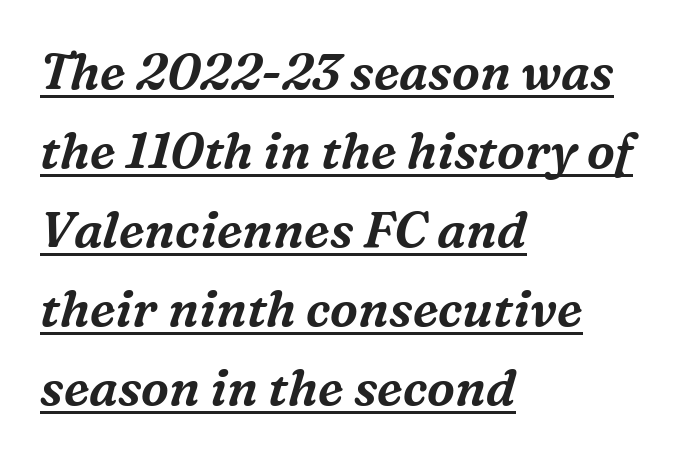
The image shows 50 px serif type, italic (leaning right); set left-aligned, normal line spacing (1.58x), normal letter spacing, underlined; medium stroke contrast and a medium x-height.
